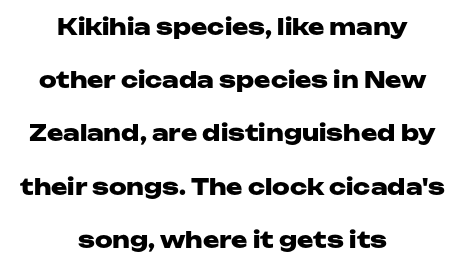
The image shows 22 px bold type, upright; set centered, loose line spacing (2.42x), normal letter spacing, not underlined.
